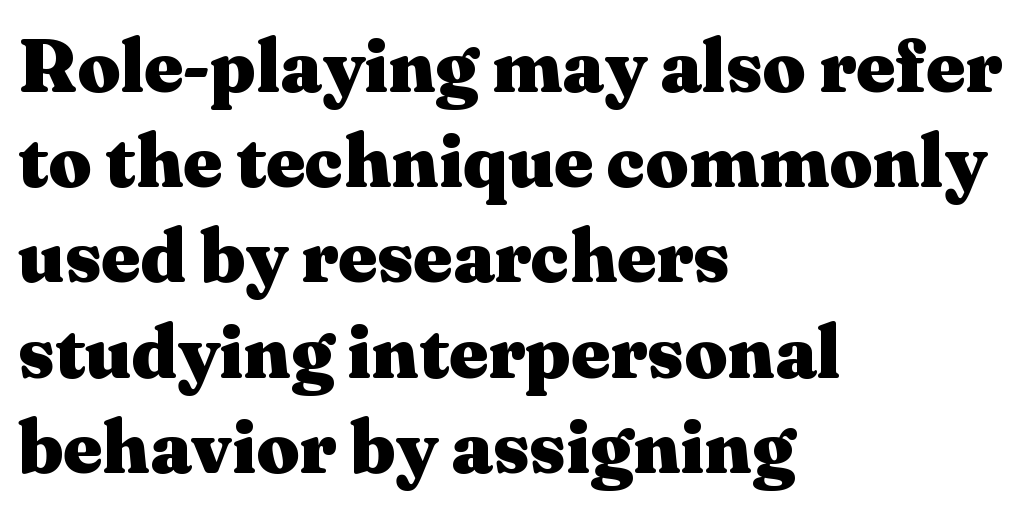
{"serif": "yes", "italic": "no", "bold": "yes", "weight": "heavy", "width": "wide", "stroke_contrast": "medium", "x_height": "medium", "monospaced": "no", "underline": "no", "align": "left", "line_spacing": "normal", "line_spacing_ratio": 1.27, "letter_spacing": "normal", "letter_spacing_em": 0.0, "glyph_px": 75}
